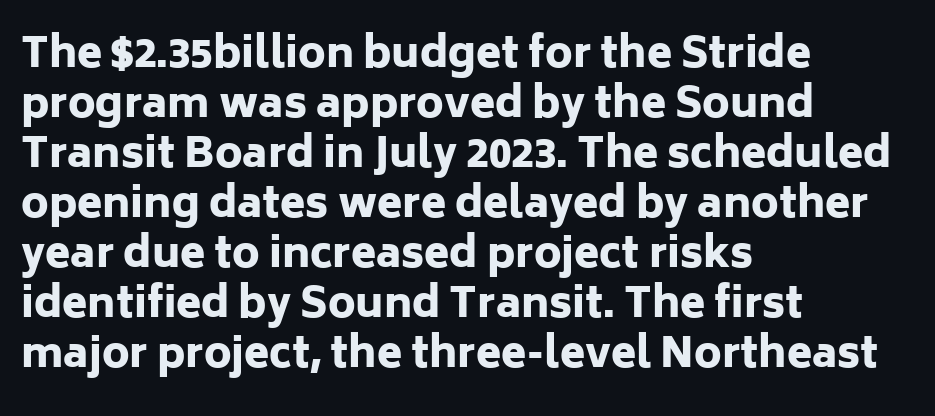
The image shows 41 px heavy sans-serif type, upright; set left-aligned, line spacing 1.22x, normal letter spacing, not underlined; low stroke contrast and a medium x-height.
